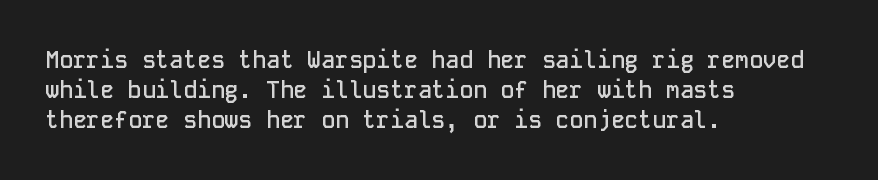
Letter spacing: default. Unlike italic type, these characters show no tilt at all. Look at the stroke-to-counter ratio: somewhat heavy, a semibold. Layout note: lines flush left.
